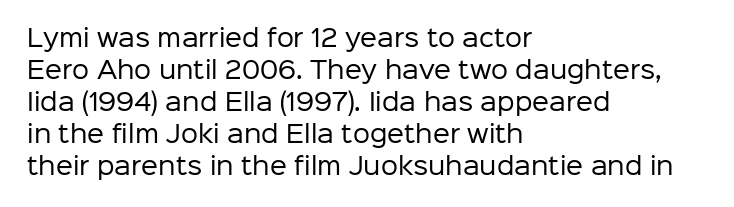
{"italic": "no", "bold": "no", "underline": "no", "align": "left", "line_spacing": "normal", "line_spacing_ratio": 1.33, "letter_spacing": "normal", "letter_spacing_em": 0.0, "glyph_px": 24}
